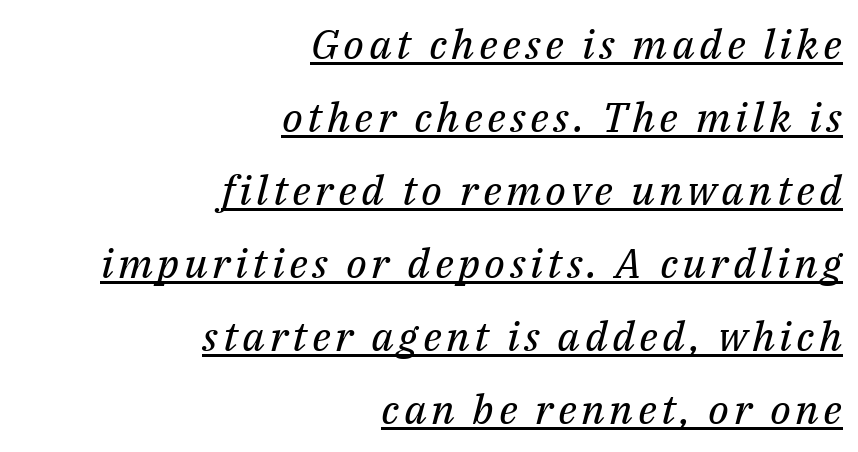
{"serif": "yes", "italic": "yes", "lean": "right", "slant_degrees": 14, "bold": "no", "weight": "regular", "width": "normal", "stroke_contrast": "medium", "x_height": "medium", "monospaced": "no", "underline": "yes", "align": "right", "line_spacing_ratio": 1.78, "glyph_px": 41}
